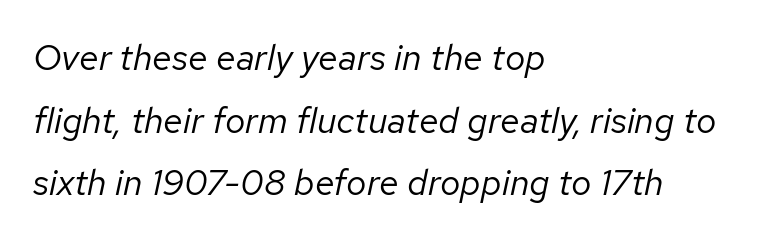
The image shows 36 px regular-weight type, italic (leaning right); set left-aligned, line spacing 1.74x, normal letter spacing, not underlined; low stroke contrast and a medium x-height.
